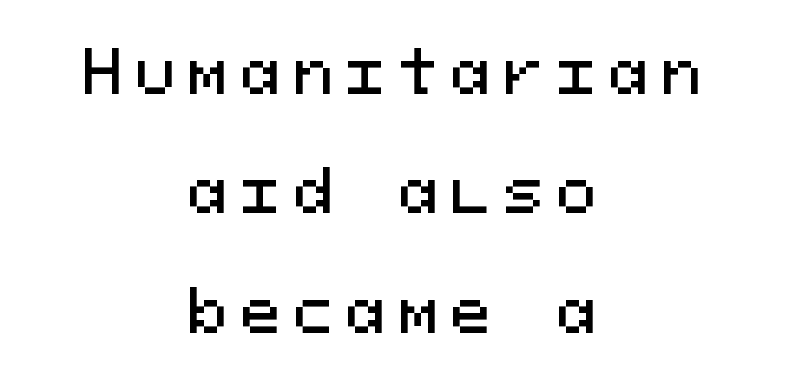
{"serif": "no", "italic": "no", "width": "normal", "stroke_contrast": "medium", "x_height": "medium", "monospaced": "yes", "underline": "no", "align": "center", "line_spacing": "loose", "line_spacing_ratio": 1.99, "letter_spacing": "wide", "letter_spacing_em": 0.21, "glyph_px": 60}
